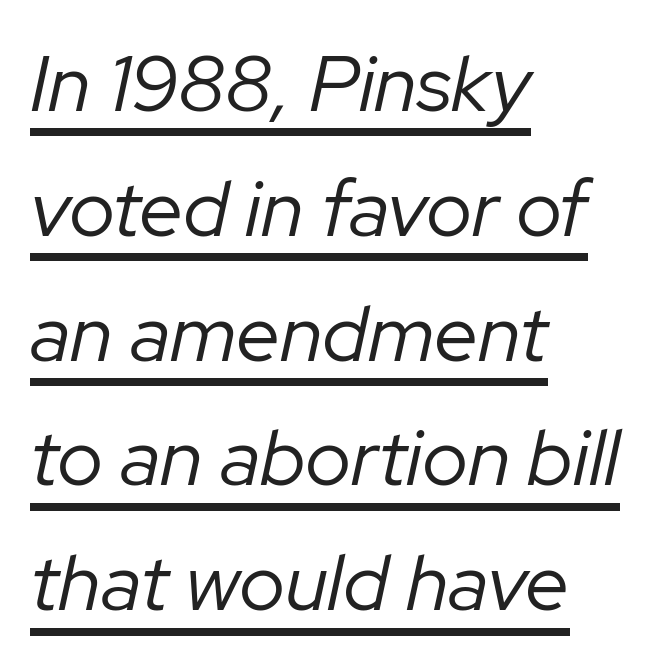
{"italic": "yes", "lean": "right", "slant_degrees": 12, "bold": "no", "weight": "regular", "width": "normal", "stroke_contrast": "low", "x_height": "medium", "monospaced": "no", "underline": "yes", "align": "left", "line_spacing": "normal", "line_spacing_ratio": 1.58, "letter_spacing": "normal", "letter_spacing_em": 0.0, "glyph_px": 79}
